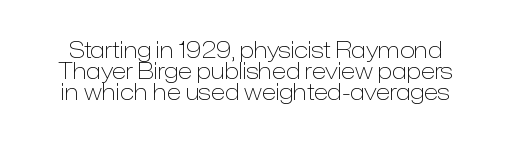
The image shows 22 px text type, upright; set tight line spacing (0.96x), normal letter spacing, not underlined.
